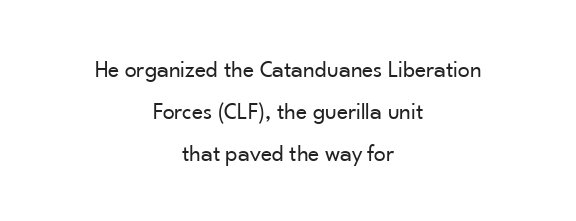
Q: Is the text bold? A: No.
Q: Is the text italic (slanted)? A: No, it is upright.
Q: Is the text underlined? A: No.
Q: How is the paragraph aligned? A: Centered.
Q: Is the spacing between letters normal or unusually wide? A: Normal.
